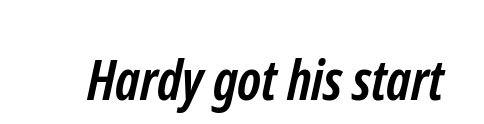
The image shows 56 px semibold, condensed sans-serif type; set normal letter spacing, not underlined; low stroke contrast and a medium x-height.
